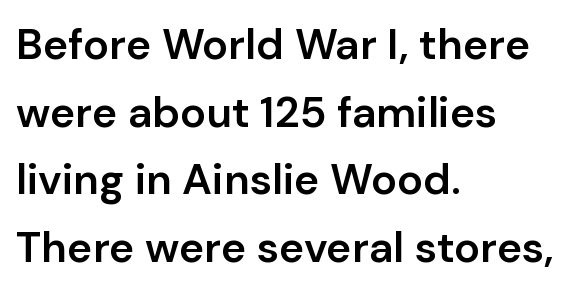
Q: Is the text bold? A: Semi-bold.
Q: Is the text italic (slanted)? A: No, it is upright.
Q: Is the typeface a serif or a sans-serif typeface? A: Sans-serif.
Q: Is the text underlined? A: No.
Q: How is the paragraph aligned? A: Left-aligned.
Q: Is the spacing between letters normal or unusually wide? A: Normal.
Q: Is the spacing between lines tight, normal or loose? A: Normal.
Q: Width (condensed, normal, or wide)? A: Normal.
Q: Stroke contrast? A: Low.
Q: x-height? A: Medium.
Q: Monospaced? A: No.
